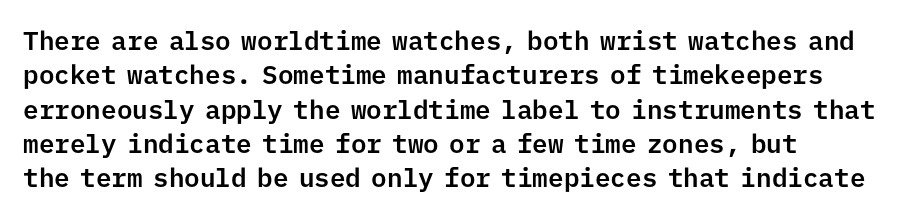
Q: Is the text italic (slanted)? A: No, it is upright.
Q: Is the text underlined? A: No.
Q: How is the paragraph aligned? A: Left-aligned.
Q: Is the spacing between letters normal or unusually wide? A: Normal.
Q: Is the spacing between lines tight, normal or loose? A: Normal.
